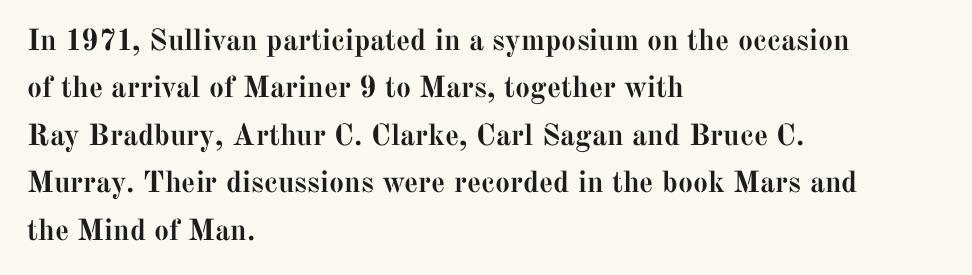
Q: Is the text bold? A: Yes.
Q: Is the text italic (slanted)? A: No, it is upright.
Q: Is the typeface a serif or a sans-serif typeface? A: Serif.
Q: Is the text underlined? A: No.
Q: How is the paragraph aligned? A: Left-aligned.
Q: Is the spacing between letters normal or unusually wide? A: Normal.
Q: Is the spacing between lines tight, normal or loose? A: Normal.
Q: Width (condensed, normal, or wide)? A: Normal.
Q: Stroke contrast? A: Medium.
Q: x-height? A: Medium.
Q: Monospaced? A: No.
